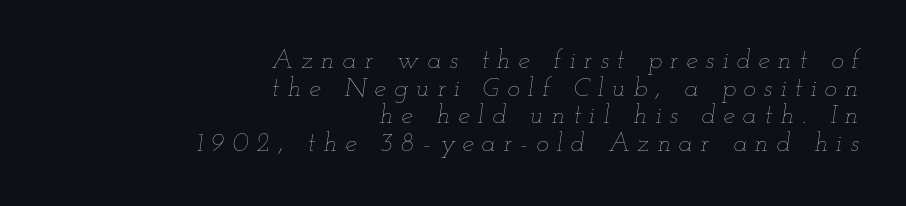
Baseline-to-baseline distance is barely more than the letter height. The passage shown is not underscored anywhere. A typesetter would call this heavily tracked-out type. Is this a heavy cut? Hardly; it is regular or lighter. Does the copy run flush right? Yes — the right margin is perfectly even.
